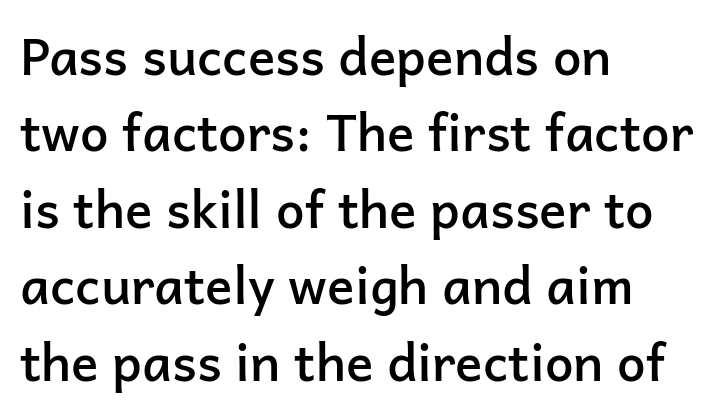
{"serif": "no", "italic": "no", "bold": "semi", "weight": "semibold", "width": "normal", "stroke_contrast": "low", "x_height": "medium", "monospaced": "no", "underline": "no", "align": "left", "line_spacing": "normal", "line_spacing_ratio": 1.5, "letter_spacing": "normal", "letter_spacing_em": 0.0, "glyph_px": 51}
